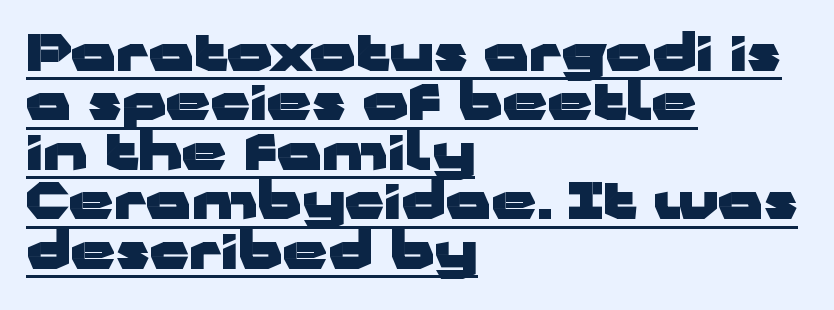
These words are printed bold, with thick strokes throughout. Closely set lines give the paragraph a compact silhouette. Alignment: flush left. Is this a fixed-width face? No — the glyphs have proportional, varying widths. Upright lettering throughout.
